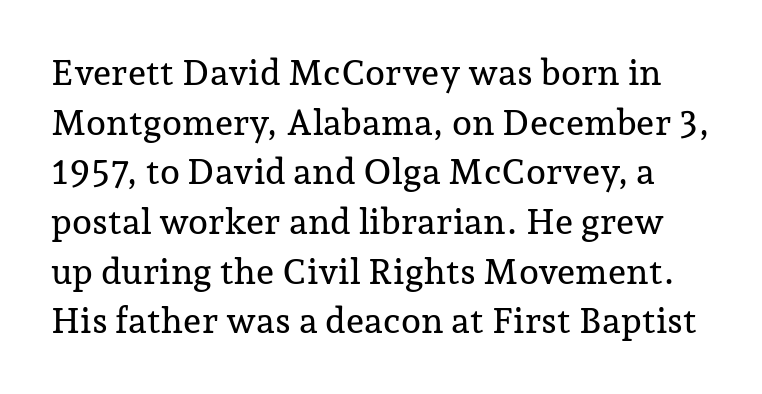
Summary of vertical rhythm: regular, with standard interline spacing. Anything drawn beneath the words? Only blank space. A typesetter would call this zero additional tracking. The passage shown is typeset with a serif family. Spacing verdict: proportional, widths tailored to each character. Tall strokes in this sample are plumb rather than angled.
